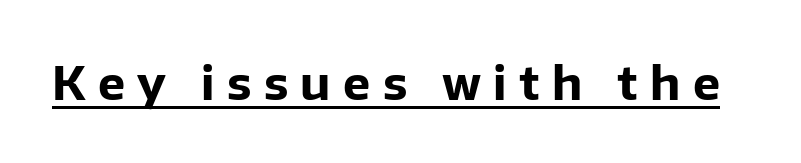
Typesetter's note: full bold, strokes at maximum text heaviness. Notice how a bar underscores the lettering throughout. Typographically, this falls in the sans-serif category. The lettering stays uniformly vertical, giving the passage a roman look. The rendering uses natural spacing where letterforms have individual widths. Characters follow at a spacing far wider than the type designer built in.
